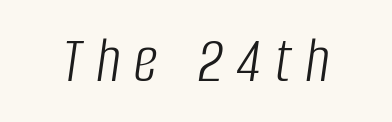
The image shows 67 px light, condensed type, italic (leaning right); set unusually wide letter spacing (+0.21 em), not underlined; low stroke contrast and a large x-height.
